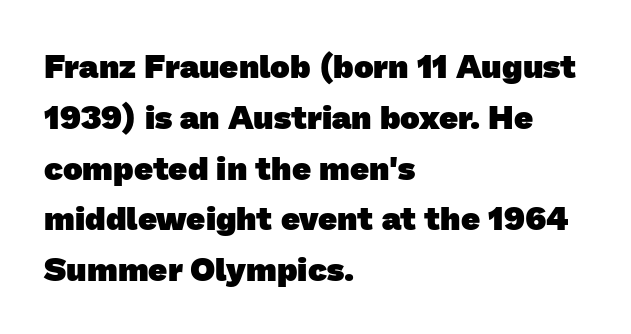
The image shows 33 px heavy sans-serif type; set left-aligned, normal line spacing (1.54x), normal letter spacing, not underlined; low stroke contrast and a medium x-height.
